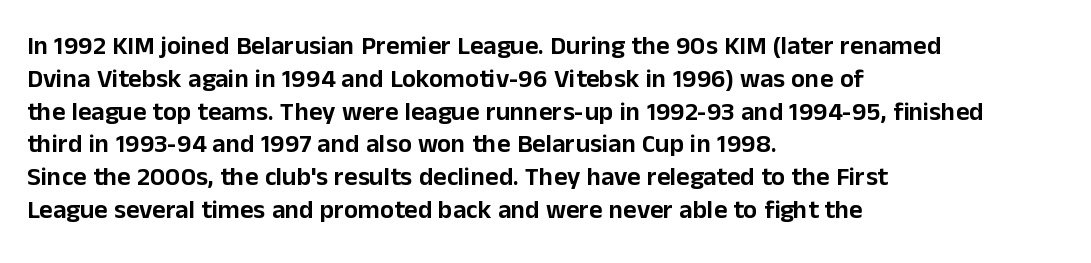
Q: Is the text italic (slanted)? A: No, it is upright.
Q: Is the text underlined? A: No.
Q: How is the paragraph aligned? A: Left-aligned.
Q: Is the spacing between letters normal or unusually wide? A: Normal.
Q: Is the spacing between lines tight, normal or loose? A: Normal.
